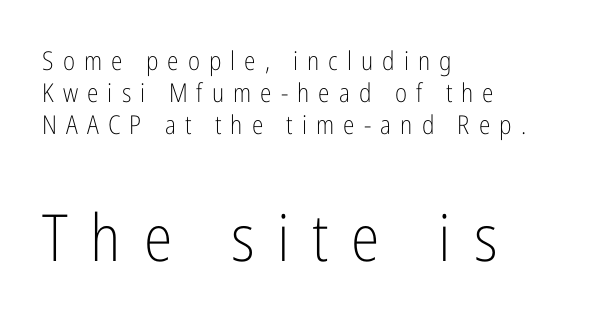
Q: Is the text bold? A: No.
Q: Is the text italic (slanted)? A: No, it is upright.
Q: Is the typeface a serif or a sans-serif typeface? A: Sans-serif.
Q: Is the text underlined? A: No.
Q: How is the paragraph aligned? A: Left-aligned.
Q: Is the spacing between letters normal or unusually wide? A: Unusually wide.
Q: Which block of text is set in a larger size, the first (top) or the second (bottom)? A: The second (bottom) one.
Q: Width (condensed, normal, or wide)? A: Condensed.
Q: Stroke contrast? A: Low.
Q: x-height? A: Medium.
Q: Monospaced? A: No.
